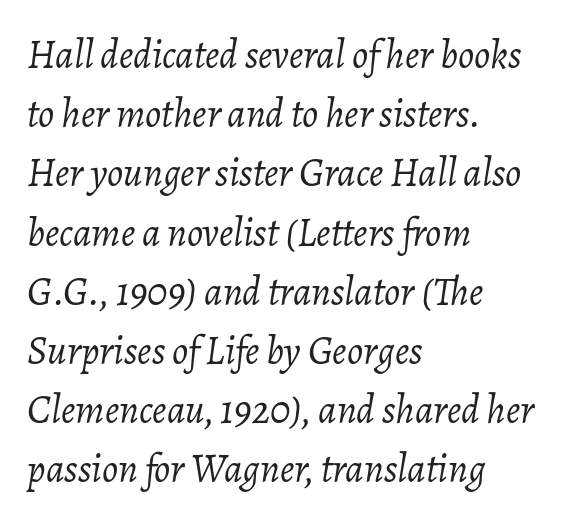
The image shows 40 px light type, italic (leaning right); set left-aligned, normal line spacing (1.48x), normal letter spacing, not underlined; low stroke contrast and a medium x-height.
